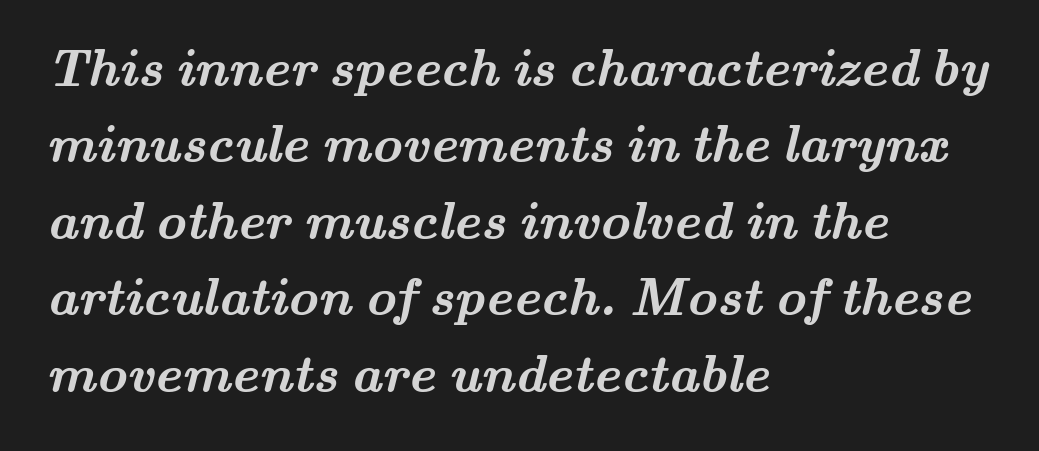
Q: Is the text bold? A: Yes.
Q: Is the typeface a serif or a sans-serif typeface? A: Serif.
Q: Is the text underlined? A: No.
Q: How is the paragraph aligned? A: Left-aligned.
Q: Is the spacing between letters normal or unusually wide? A: Normal.
Q: Is the spacing between lines tight, normal or loose? A: Normal.
Q: Width (condensed, normal, or wide)? A: Wide.
Q: Stroke contrast? A: Medium.
Q: x-height? A: Small.
Q: Monospaced? A: No.
